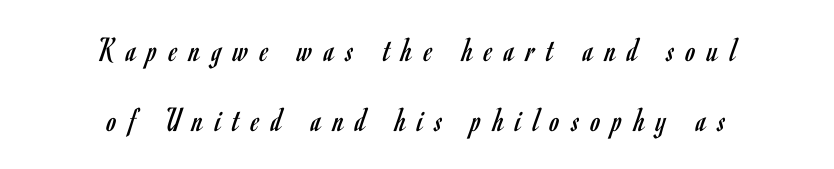
{"serif": "no", "bold": "no", "weight": "regular", "width": "condensed", "stroke_contrast": "low", "x_height": "small", "monospaced": "no", "underline": "no", "align": "center", "line_spacing": "loose", "line_spacing_ratio": 2.0, "letter_spacing": "wide", "letter_spacing_em": 0.34, "glyph_px": 35}
